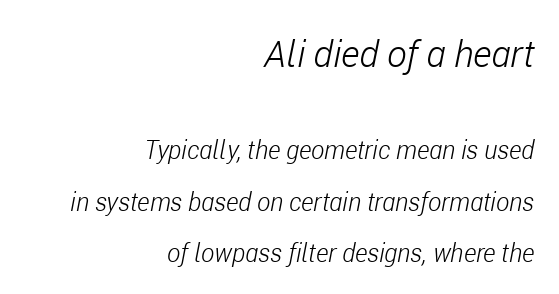
Visually, the top section dominates because its glyphs are scaled up. The words here are not underlined. When letters slant like this, we call the style italic. Baseline-to-baseline distance is far greater than the letter height. This rendering uses right alignment, leaving the left contour irregular. Short note: letters normally spaced.
